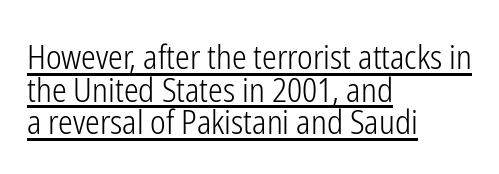
Q: Is the text bold? A: No.
Q: Is the text italic (slanted)? A: No, it is upright.
Q: Is the typeface a serif or a sans-serif typeface? A: Sans-serif.
Q: Is the text underlined? A: Yes.
Q: How is the paragraph aligned? A: Left-aligned.
Q: Is the spacing between letters normal or unusually wide? A: Normal.
Q: Is the spacing between lines tight, normal or loose? A: Tight.
Q: Width (condensed, normal, or wide)? A: Condensed.
Q: Stroke contrast? A: Low.
Q: x-height? A: Medium.
Q: Monospaced? A: No.
